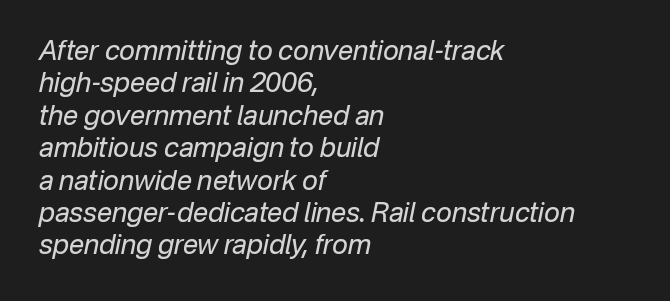
Q: Is the text bold? A: No.
Q: Is the text italic (slanted)? A: Yes, it leans right by about 12 degrees.
Q: Is the text underlined? A: No.
Q: How is the paragraph aligned? A: Left-aligned.
Q: Is the spacing between letters normal or unusually wide? A: Normal.
